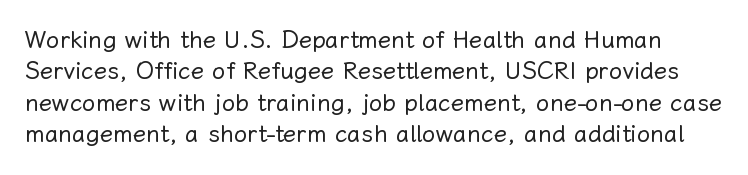
Q: Is the text bold? A: No.
Q: Is the text italic (slanted)? A: No, it is upright.
Q: Is the text underlined? A: No.
Q: Is the spacing between letters normal or unusually wide? A: Normal.
Q: Is the spacing between lines tight, normal or loose? A: Normal.
